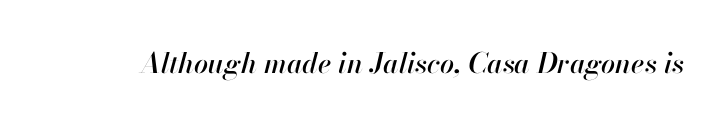
The typography opts for an oblique posture over an upright one. Do the characters align in a grid? No, the font is proportional. Does extra space separate the letters? No, they use regular spacing. The zone under the glyphs is completely vacant.
